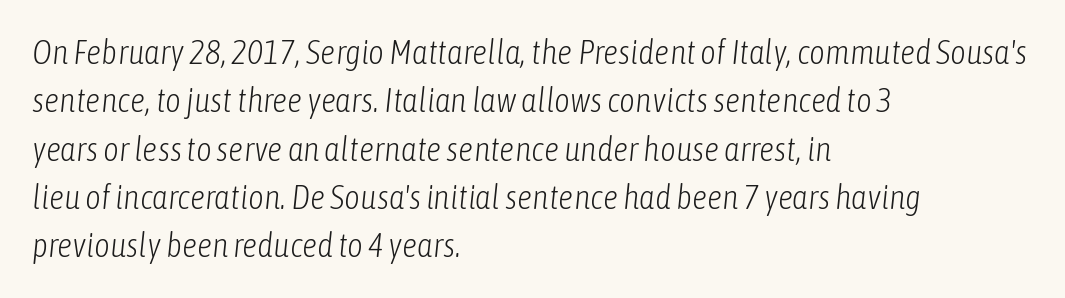
{"italic": "yes", "lean": "right", "slant_degrees": 6, "bold": "no", "weight": "light", "width": "condensed", "stroke_contrast": "low", "x_height": "medium", "monospaced": "no", "underline": "no", "align": "left", "line_spacing": "normal", "line_spacing_ratio": 1.42, "letter_spacing": "normal", "letter_spacing_em": 0.0, "glyph_px": 34}
